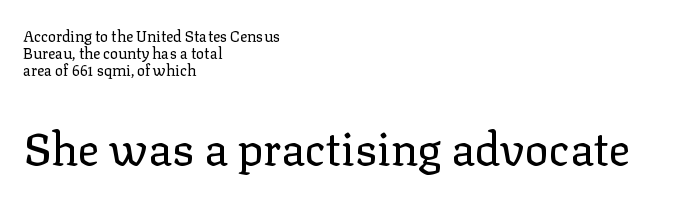
Notice how the passage keeps a crisp vertical edge on the left only. The font's upright variant was chosen for this text. Weight: not bold — regular or lighter. Do the characters align in a grid? No, the font is proportional.
